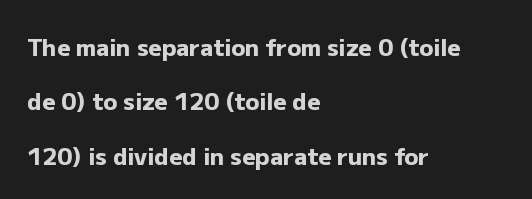
Q: Is the text bold? A: Yes.
Q: Is the text italic (slanted)? A: No, it is upright.
Q: Is the text underlined? A: No.
Q: How is the paragraph aligned? A: Left-aligned.
Q: Is the spacing between letters normal or unusually wide? A: Normal.
Q: Is the spacing between lines tight, normal or loose? A: Loose.
